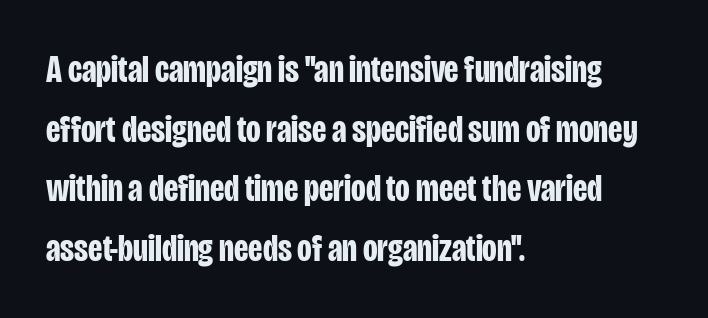
Q: Is the text bold? A: Yes.
Q: Is the text italic (slanted)? A: No, it is upright.
Q: Is the typeface a serif or a sans-serif typeface? A: Sans-serif.
Q: Is the text underlined? A: No.
Q: How is the paragraph aligned? A: Left-aligned.
Q: Is the spacing between letters normal or unusually wide? A: Normal.
Q: Is the spacing between lines tight, normal or loose? A: Normal.
Q: Width (condensed, normal, or wide)? A: Condensed.
Q: Stroke contrast? A: Low.
Q: x-height? A: Large.
Q: Monospaced? A: No.
